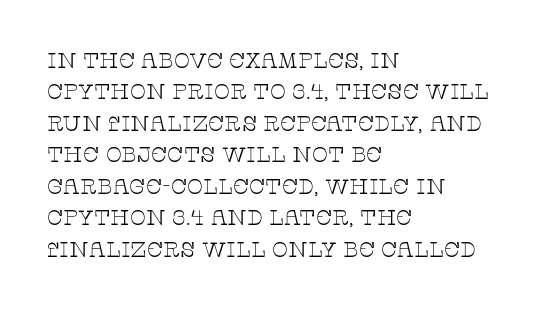
Each row of text sits above clean, open space. Italic? Not at all — the glyphs are vertical. Typeset ragged right — the left edge is the straight one. Each word holds together tightly as a unit, with standard inter-letter gaps. Interline gaps are of average width in this sample.
